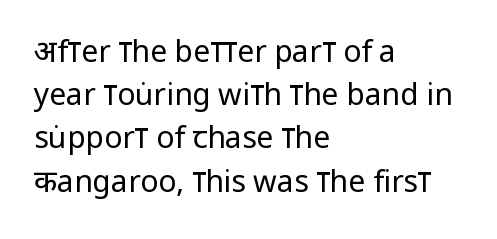
The image shows 30 px regular-weight, condensed sans-serif type, upright; set left-aligned, normal line spacing (1.44x), normal letter spacing, not underlined; low stroke contrast and a large x-height.
